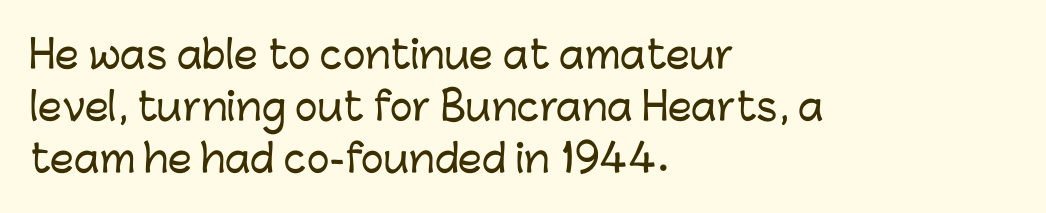
{"serif": "no", "italic": "no", "width": "normal", "stroke_contrast": "low", "x_height": "medium", "monospaced": "no", "underline": "no", "align": "left", "line_spacing": "normal", "line_spacing_ratio": 1.37, "letter_spacing": "normal", "letter_spacing_em": 0.0, "glyph_px": 38}
